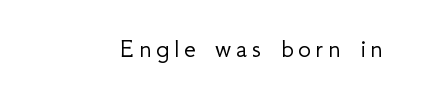
Q: Is the text bold? A: No.
Q: Is the text italic (slanted)? A: No, it is upright.
Q: Is the text underlined? A: No.
